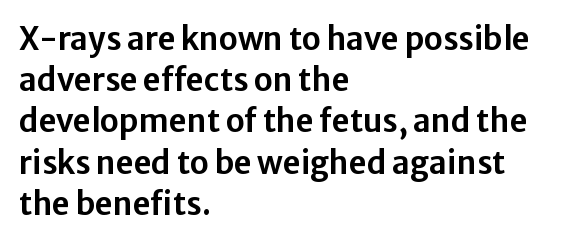
Is there any slant? The stems are plumb. What's the leading like? Ordinary, nothing unusual. Think of a printed novel: that variable character pitch is what you see here. There is no visible air inserted between adjacent glyphs. Font category for this specimen: sans-serif.
